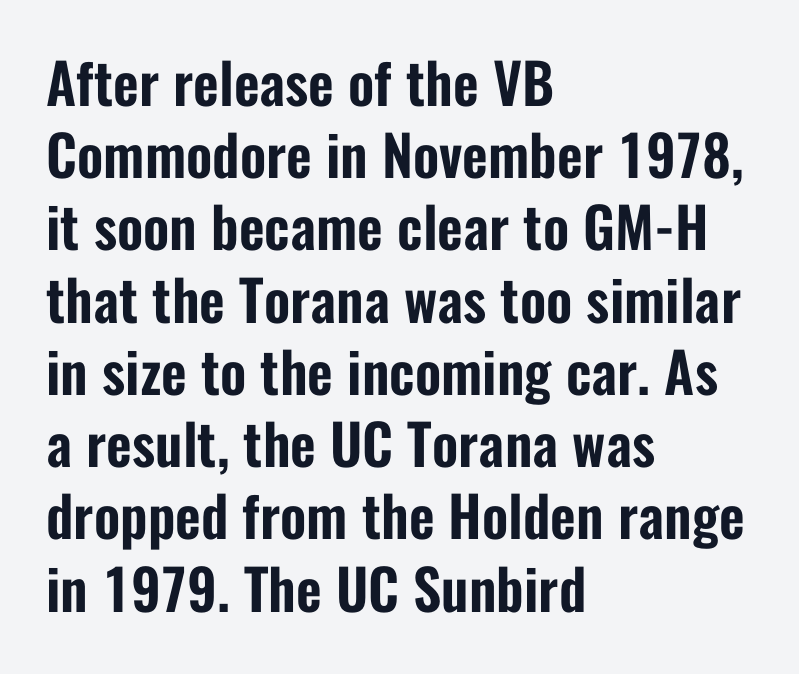
Caption: standard tracking, unaltered. Is this a sans? Yes — the strokes have no serifs. Is the block centered? No — it sits flush against the left margin. The rows are spaced the way most documents space them. Type without underlining. The face used here is proportionally spaced, like ordinary book or web type.
